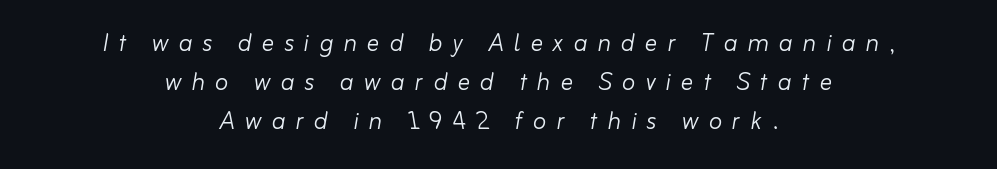
{"italic": "yes", "lean": "right", "slant_degrees": 10, "bold": "no", "weight": "light", "width": "normal", "stroke_contrast": "low", "x_height": "small", "monospaced": "no", "underline": "no", "align": "center", "line_spacing": "normal", "line_spacing_ratio": 1.26, "letter_spacing": "wide", "letter_spacing_em": 0.32, "glyph_px": 31}
